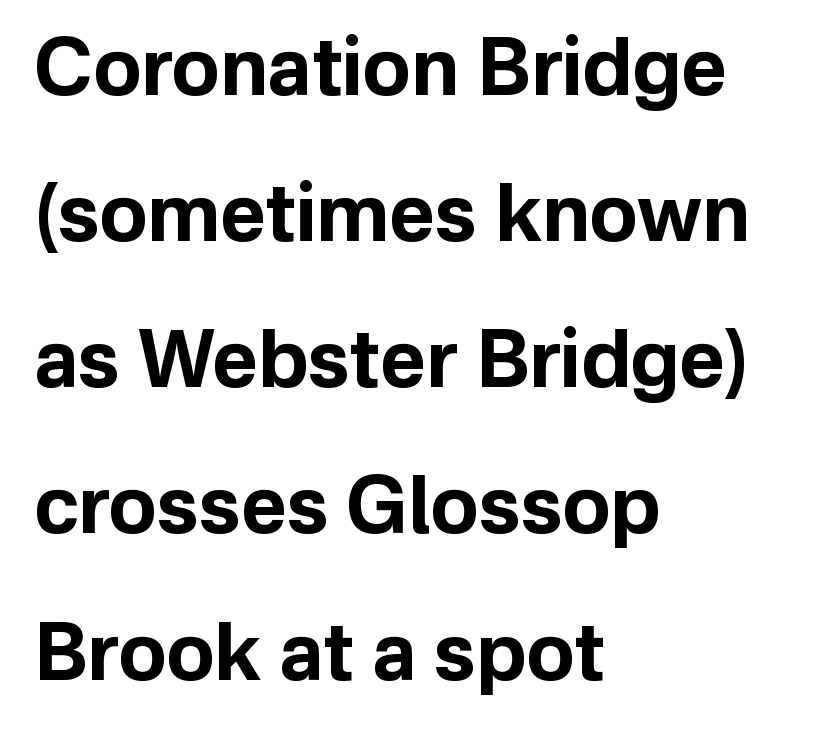
Grotesque or geometric, the face here clearly has no serifs. Horizontally, the lines are justified to the leading edge only. The lettering stays uniformly vertical, giving the passage a roman look. Spacing between characters is what you'd get straight out of the box.
